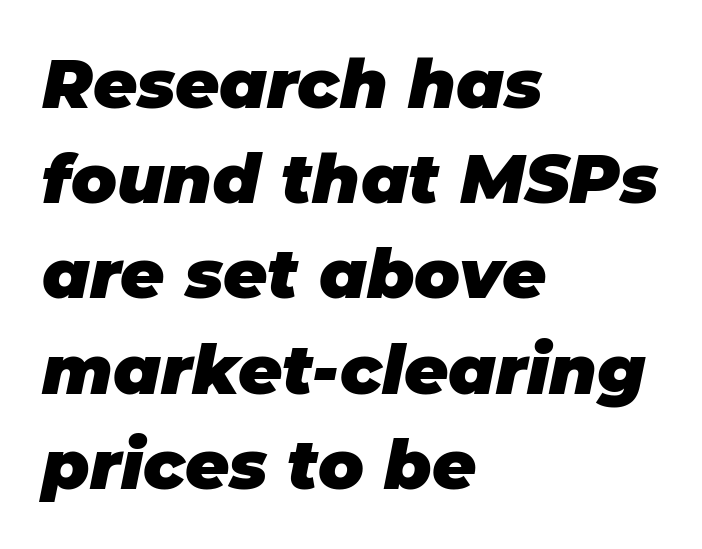
Horizontal bands of white between lines are of average thickness. These lines carry a lot of weight — the face is fully bold. Each word holds together tightly as a unit, with standard inter-letter gaps. Style check: oblique.
